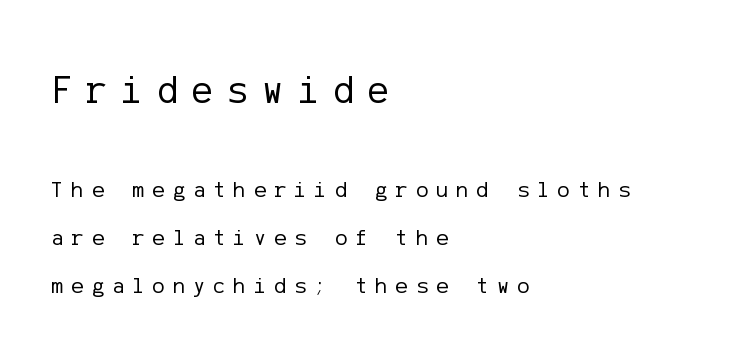
Clear beneath every line of the passage. How would I describe the line gaps? Wide and relaxed. A typesetter would label this face a sans. No extra ink here — the face is not bold. Between one letter and the next there's a generous, obvious gap. Between these two stacked blocks, the higher one wins on size.
